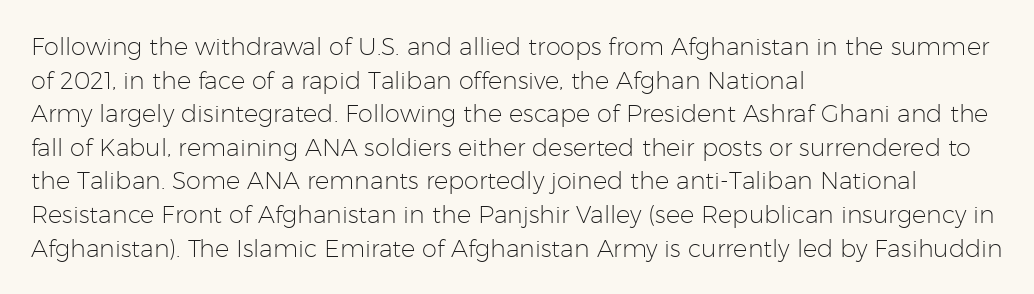
Q: Is the text bold? A: No.
Q: Is the text italic (slanted)? A: No, it is upright.
Q: Is the text underlined? A: No.
Q: How is the paragraph aligned? A: Left-aligned.
Q: Is the spacing between letters normal or unusually wide? A: Normal.
Q: Is the spacing between lines tight, normal or loose? A: Normal.
